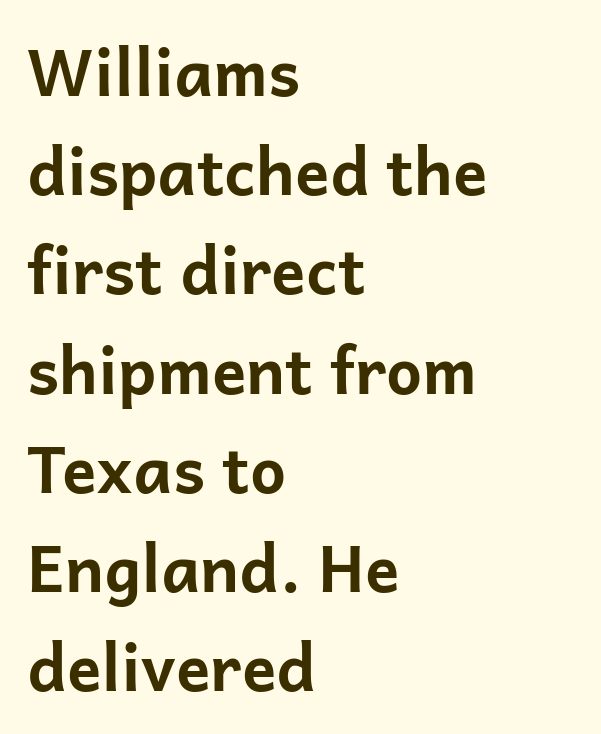
Grotesque or geometric, the face here clearly has no serifs. Successive baselines arrive at the customary interval. In terms of posture, this sample is upright. The setting favours the left margin, as ordinary paragraphs usually do.
